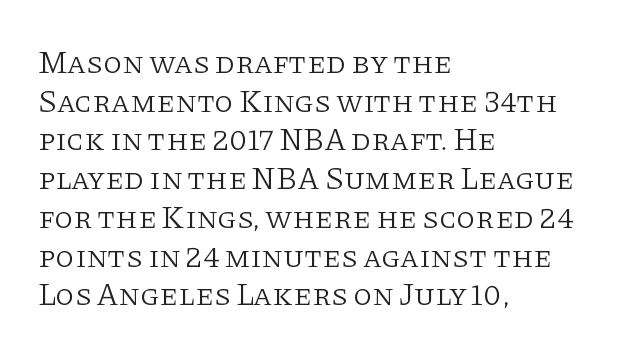
{"serif": "yes", "italic": "no", "bold": "no", "weight": "light", "width": "normal", "stroke_contrast": "low", "x_height": "large", "monospaced": "no", "underline": "no", "align": "left", "line_spacing": "normal", "line_spacing_ratio": 1.25, "letter_spacing": "normal", "letter_spacing_em": 0.0, "glyph_px": 31}
